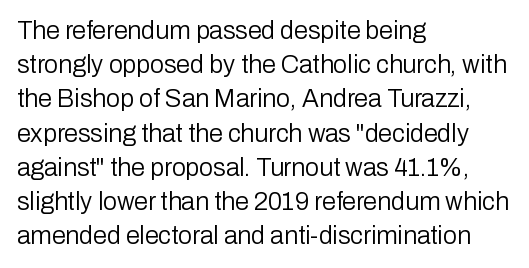
The image shows 25 px text type, upright; set left-aligned, normal line spacing (1.37x), normal letter spacing, not underlined.
